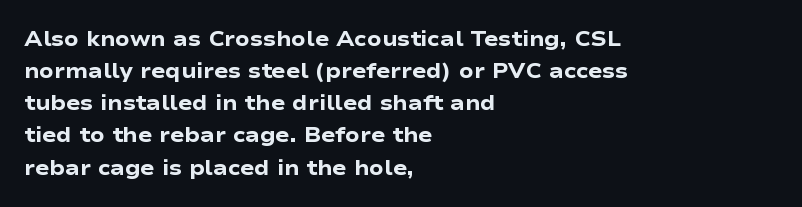
The image shows 21 px bold type, upright; set left-aligned, normal line spacing (1.53x), normal letter spacing, not underlined.
